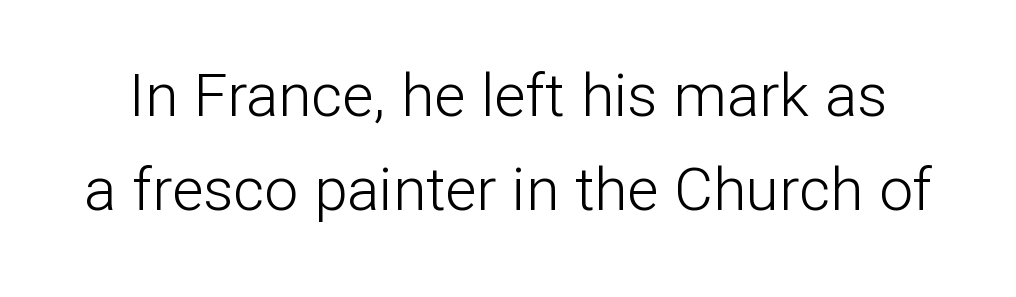
The image shows 60 px light sans-serif type, upright; set normal line spacing (1.56x), normal letter spacing, not underlined; low stroke contrast and a medium x-height.
